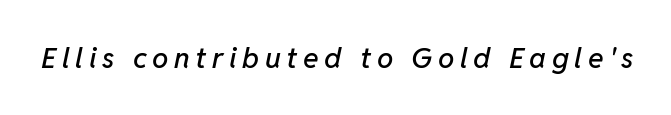
The image shows 29 px text type, italic (leaning right); set not underlined; low stroke contrast and a medium x-height.
